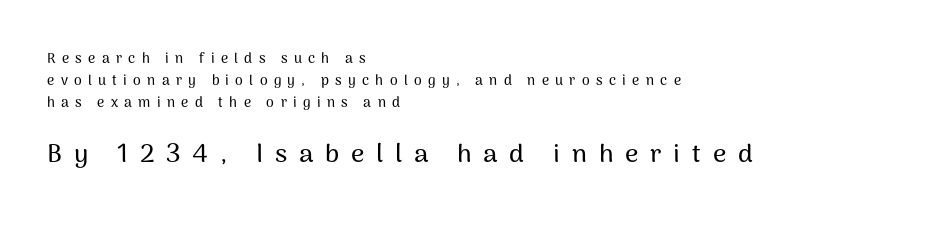
{"italic": "no", "underline": "no", "align": "left", "line_spacing": "normal", "line_spacing_ratio": 1.58, "letter_spacing": "wide", "letter_spacing_em": 0.45, "larger_block": "second", "size_ratio": 1.86, "glyph_px": 26}
